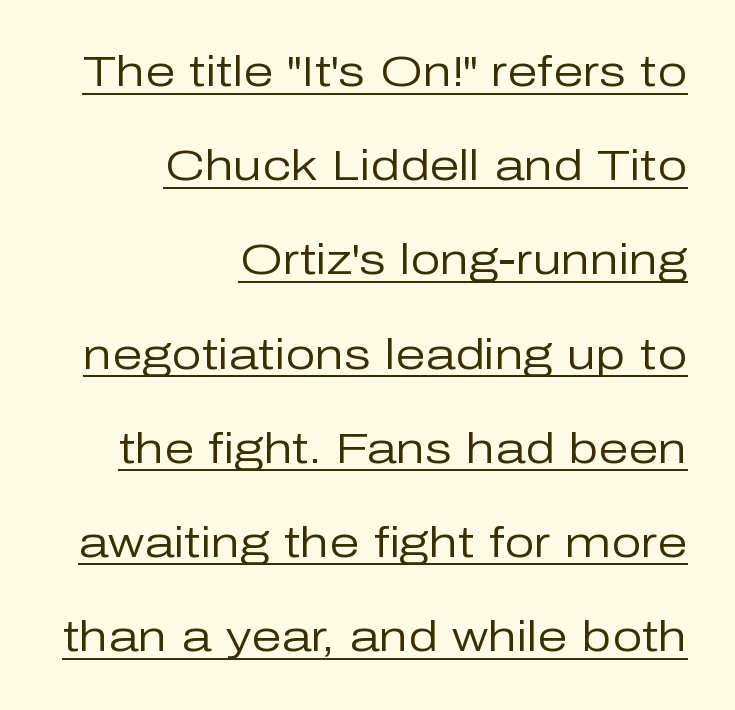
{"serif": "no", "italic": "no", "bold": "no", "weight": "regular", "width": "normal", "stroke_contrast": "low", "x_height": "medium", "monospaced": "no", "underline": "yes", "align": "right", "line_spacing": "loose", "line_spacing_ratio": 2.19, "letter_spacing": "normal", "letter_spacing_em": 0.0, "glyph_px": 43}
